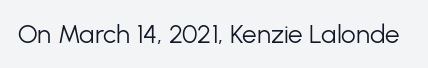
{"italic": "no", "bold": "no", "underline": "no", "letter_spacing": "normal", "letter_spacing_em": 0.0, "glyph_px": 26}
